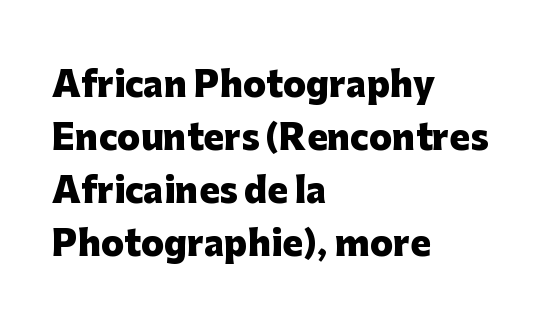
The image shows 34 px heavy sans-serif type, upright; set left-aligned, normal line spacing (1.56x), normal letter spacing, not underlined; low stroke contrast and a medium x-height.
